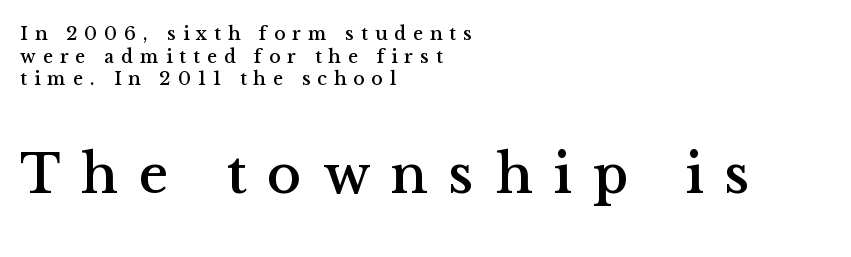
The image shows 57 px serif type, upright; set left-aligned, line spacing 1.19x, unusually wide letter spacing (+0.37 em), not underlined; the second (bottom) block is 3.0x larger; medium stroke contrast and a medium x-height.
